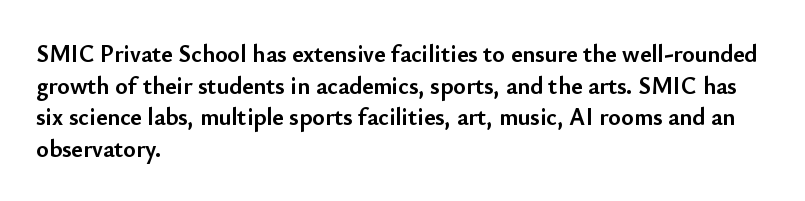
Q: Is the text bold? A: Yes.
Q: Is the text italic (slanted)? A: No, it is upright.
Q: Is the text underlined? A: No.
Q: How is the paragraph aligned? A: Left-aligned.
Q: Is the spacing between letters normal or unusually wide? A: Normal.
Q: Is the spacing between lines tight, normal or loose? A: Normal.
